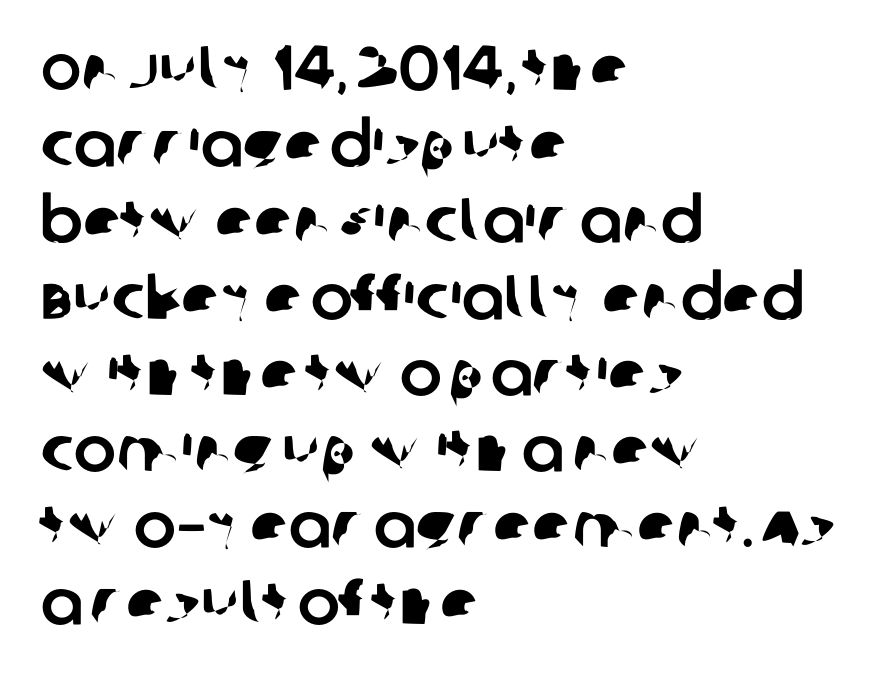
The image shows 63 px sans-serif type; set left-aligned, line spacing 1.21x, normal letter spacing, not underlined; low stroke contrast and a large x-height.
